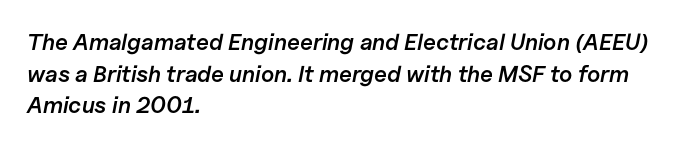
{"italic": "yes", "lean": "right", "slant_degrees": 11, "bold": "semi", "underline": "no", "align": "left", "line_spacing": "normal", "line_spacing_ratio": 1.37, "letter_spacing": "normal", "letter_spacing_em": 0.0, "glyph_px": 23}
